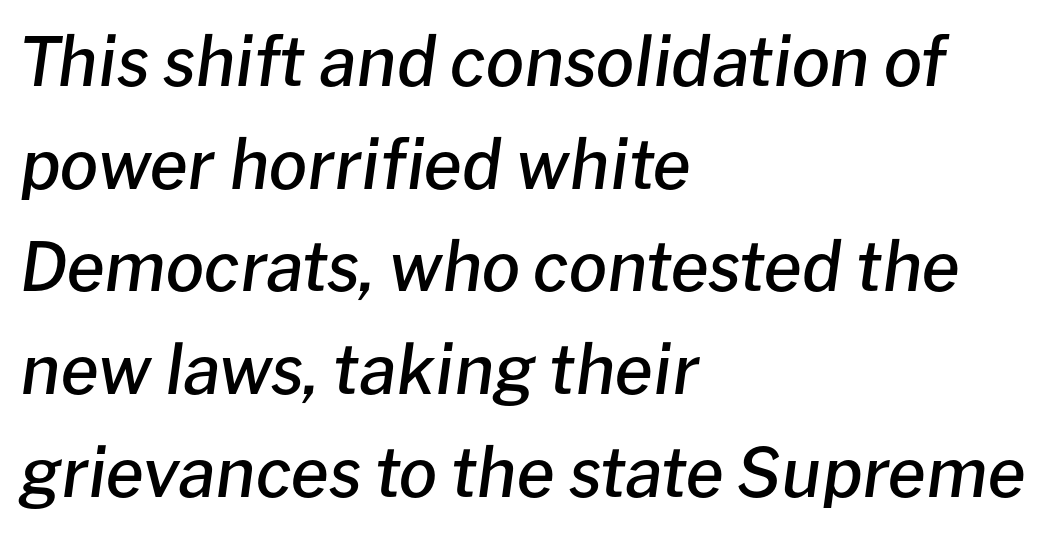
{"italic": "yes", "lean": "right", "slant_degrees": 8, "bold": "semi", "weight": "semibold", "width": "normal", "stroke_contrast": "low", "x_height": "medium", "monospaced": "no", "underline": "no", "align": "left", "line_spacing": "normal", "line_spacing_ratio": 1.51, "letter_spacing": "normal", "letter_spacing_em": 0.0, "glyph_px": 68}
